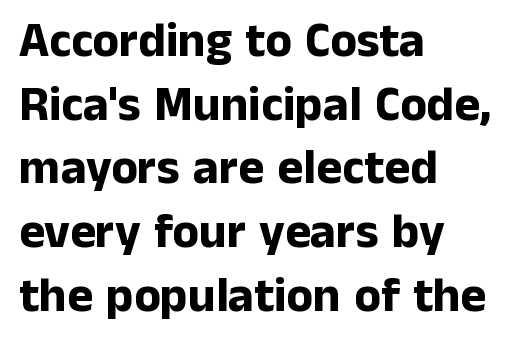
Regarding leading, the lines here are spaced in the standard way. Is this a fixed-width face? No — the glyphs have proportional, varying widths. Nope, not italic — everything's standing straight. There is no visible air inserted between adjacent glyphs.
